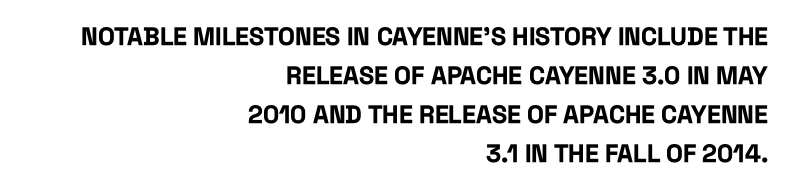
Typeset ragged left — the right edge is the straight one. Only glyphs here, with clear space below each row. The passage shown stacks its lines at a standard gap. Posture: vertical.
